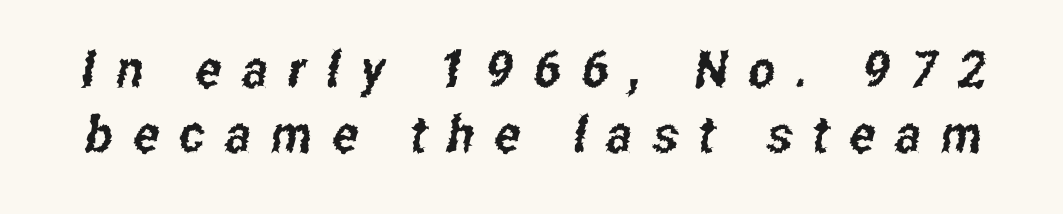
Observe the absence of serifs on each vertical stroke in this sample. The passage shown has open, widely tracked lettering throughout. A bare baseline throughout the passage. Do the characters align in a grid? No, the font is proportional.
